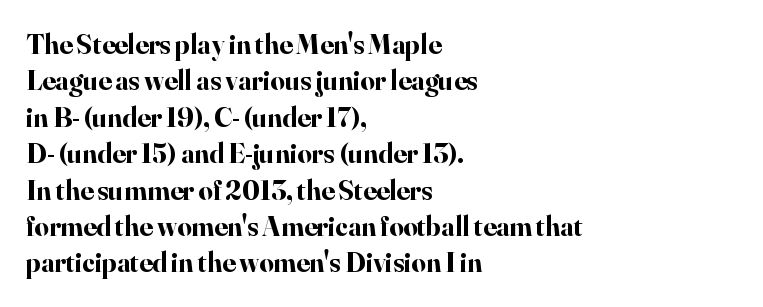
The image shows 28 px bold serif type, upright; set left-aligned, normal line spacing (1.3x), normal letter spacing, not underlined; high stroke contrast and a small x-height.
